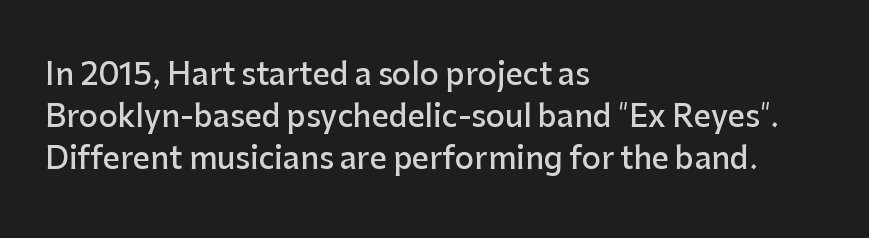
The paragraph has a hard left edge and a soft right edge. Serifs: no, the terminals of the letterforms are clean. Characters follow at the spacing the type designer built in. Typographic density is moderately raised because the face is semibold. Unlike italic type, these characters show no tilt at all. Varying glyph widths throughout — classic text-font behaviour.
